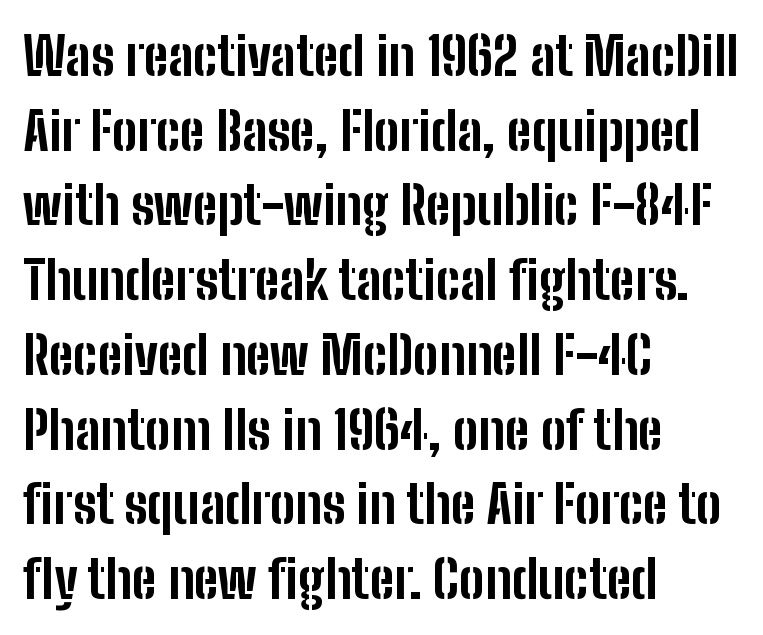
Q: Is the text bold? A: Yes.
Q: Is the text italic (slanted)? A: No, it is upright.
Q: Is the typeface a serif or a sans-serif typeface? A: Sans-serif.
Q: Is the text underlined? A: No.
Q: How is the paragraph aligned? A: Left-aligned.
Q: Is the spacing between letters normal or unusually wide? A: Normal.
Q: Is the spacing between lines tight, normal or loose? A: Normal.
Q: Width (condensed, normal, or wide)? A: Condensed.
Q: Stroke contrast? A: Low.
Q: x-height? A: Medium.
Q: Monospaced? A: No.
